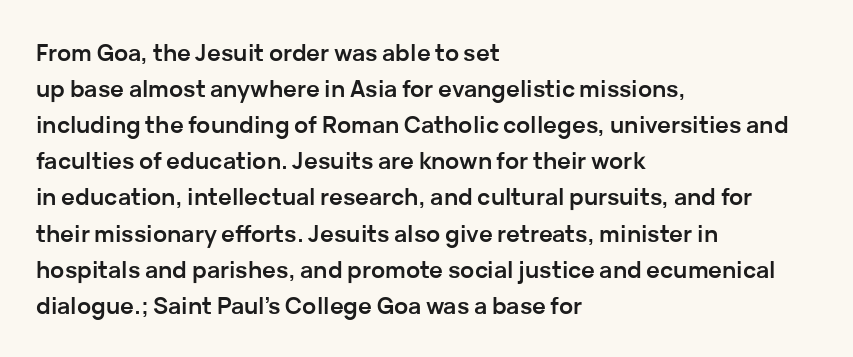
Notice how descenders clear the ascenders below comfortably — that's standard leading. The sample has been set heavy, in full bold. Italic? Not at all — the glyphs are vertical. A bare baseline throughout the passage. The rag falls on the right side of this text block. Inter-character spacing is left at the font's built-in metrics.
